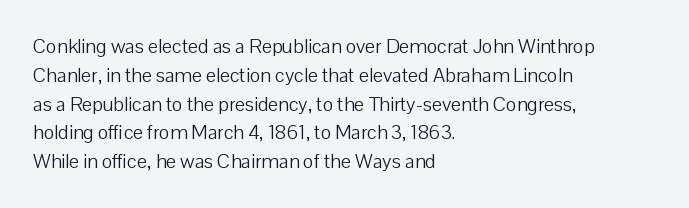
The image shows 20 px text type, upright; set left-aligned, normal line spacing (1.44x), normal letter spacing, not underlined.
